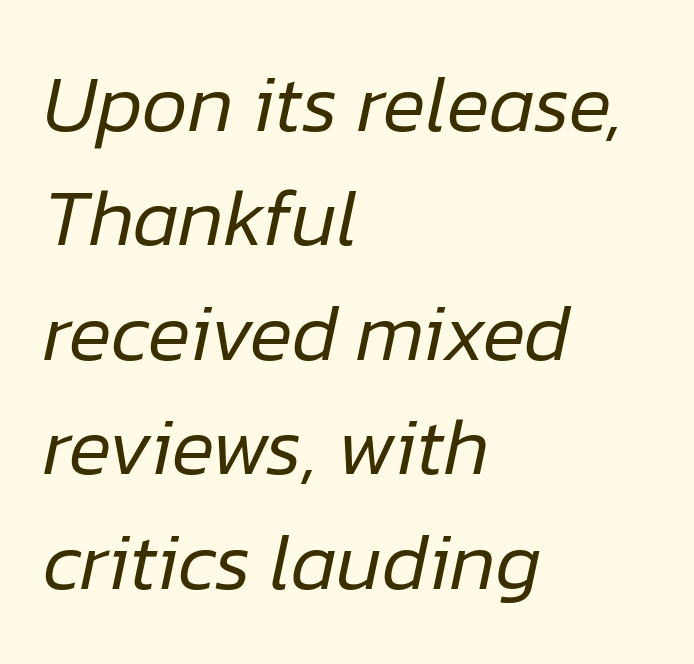
Q: Is the text bold? A: No.
Q: Is the text italic (slanted)? A: Yes, it leans right by about 12 degrees.
Q: Is the text underlined? A: No.
Q: How is the paragraph aligned? A: Left-aligned.
Q: Is the spacing between letters normal or unusually wide? A: Normal.
Q: Is the spacing between lines tight, normal or loose? A: Normal.
Q: Width (condensed, normal, or wide)? A: Normal.
Q: Stroke contrast? A: Low.
Q: x-height? A: Medium.
Q: Monospaced? A: No.
